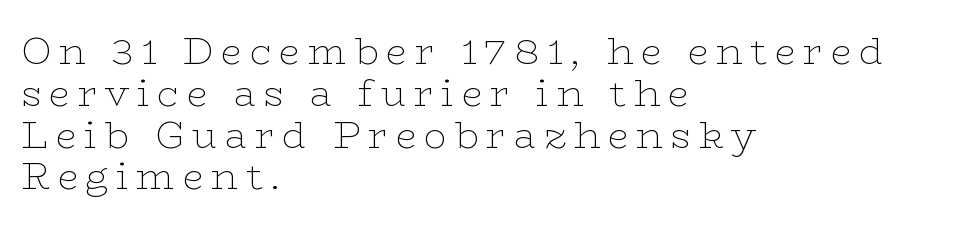
Q: Is the text bold? A: No.
Q: Is the text italic (slanted)? A: No, it is upright.
Q: Is the typeface a serif or a sans-serif typeface? A: Serif.
Q: Is the text underlined? A: No.
Q: How is the paragraph aligned? A: Left-aligned.
Q: Is the spacing between letters normal or unusually wide? A: Unusually wide.
Q: Is the spacing between lines tight, normal or loose? A: Tight.
Q: Width (condensed, normal, or wide)? A: Wide.
Q: Stroke contrast? A: Low.
Q: x-height? A: Medium.
Q: Monospaced? A: No.
